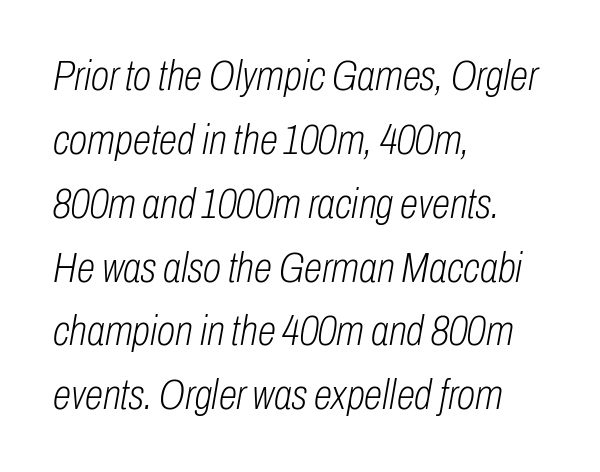
Each letter keeps its own natural width here, so spacing adapts to shape. These lines are set flush left with a ragged right edge. A normal amount of white space separates one row of letters from the next. Style check: oblique. Just letters on the line, the space beneath them empty. Counters stay open thanks to moderate or lighter strokes.
